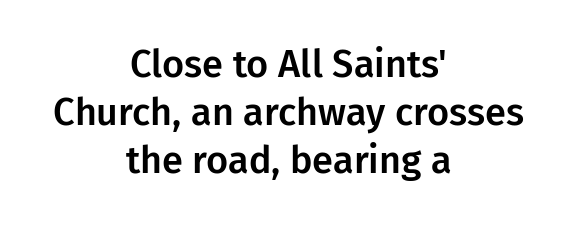
Q: Is the text italic (slanted)? A: No, it is upright.
Q: Is the typeface a serif or a sans-serif typeface? A: Sans-serif.
Q: Is the text underlined? A: No.
Q: How is the paragraph aligned? A: Centered.
Q: Is the spacing between letters normal or unusually wide? A: Normal.
Q: Is the spacing between lines tight, normal or loose? A: Normal.
Q: Width (condensed, normal, or wide)? A: Normal.
Q: Stroke contrast? A: Low.
Q: x-height? A: Medium.
Q: Monospaced? A: No.
